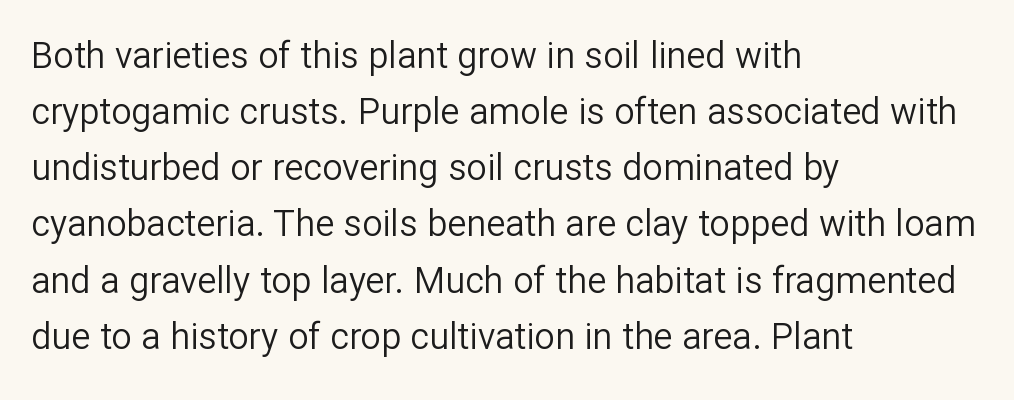
The image shows 36 px regular-weight sans-serif type, upright; set left-aligned, normal line spacing (1.56x), normal letter spacing, not underlined; low stroke contrast and a medium x-height.
